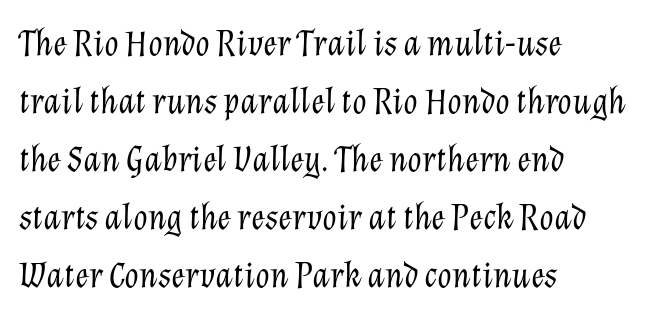
The image shows 37 px light type, italic (leaning right); set left-aligned, normal line spacing (1.57x), normal letter spacing, not underlined; low stroke contrast and a medium x-height.
